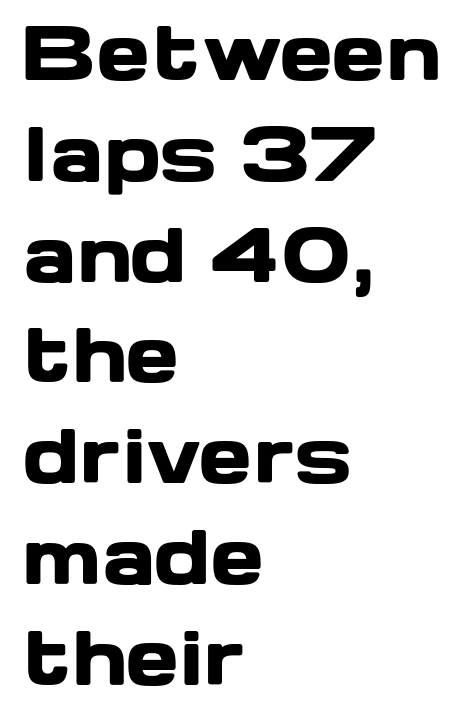
Here the designer chose a conventional face with non-uniform glyph widths. The passage shown is not underscored anywhere. Vertical strokes here are truly vertical. The text was rendered using a sans face with plain stroke endings. If you drew a ruler down the left edge, every line would touch it. The face used here is rendered with its standard letterfit.
